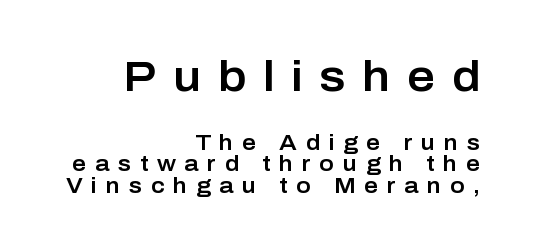
{"serif": "no", "italic": "no", "width": "normal", "stroke_contrast": "low", "x_height": "medium", "monospaced": "no", "underline": "no", "align": "right", "line_spacing": "tight", "line_spacing_ratio": 0.98, "letter_spacing": "wide", "letter_spacing_em": 0.39, "larger_block": "first", "size_ratio": 1.95, "glyph_px": 43}
